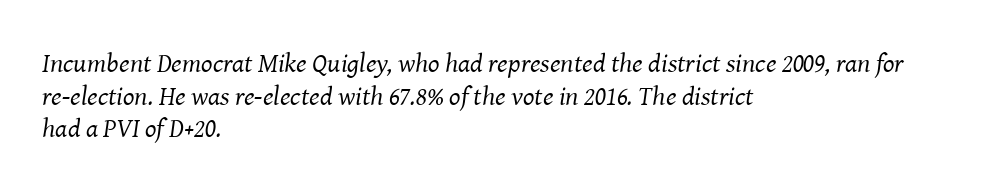
Only glyphs here, with clear space below each row. Italic? Definitely — the glyphs are oblique. Is the type heavy? It reads as light-to-regular instead. What stands out about the letter spacing? Nothing — it is the standard amount. The typesetter chose a ragged-right arrangement here.
